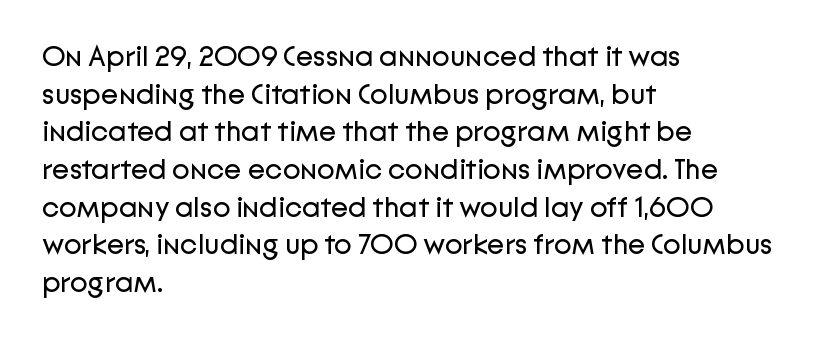
{"serif": "no", "italic": "no", "bold": "no", "weight": "regular", "width": "normal", "stroke_contrast": "low", "x_height": "medium", "monospaced": "no", "underline": "no", "align": "left", "line_spacing": "normal", "line_spacing_ratio": 1.3, "letter_spacing": "normal", "letter_spacing_em": 0.0, "glyph_px": 29}
